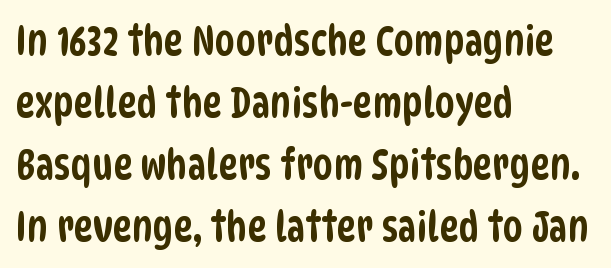
The image shows 41 px condensed sans-serif type; set left-aligned, normal line spacing (1.51x), normal letter spacing, not underlined; low stroke contrast and a large x-height.
